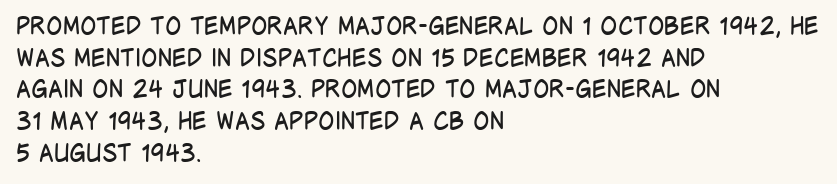
The image shows 24 px text type, upright; set left-aligned, normal line spacing (1.32x), normal letter spacing, not underlined.
